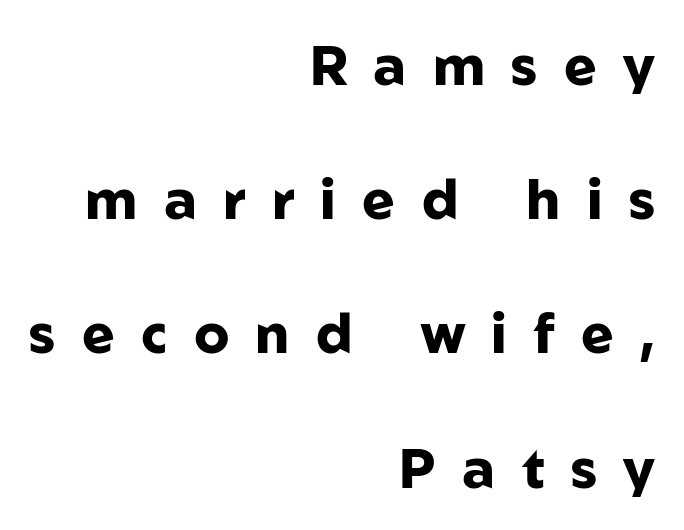
The image shows 55 px heavy sans-serif type, upright; set right-aligned, loose line spacing (2.44x), unusually wide letter spacing (+0.48 em), not underlined; low stroke contrast and a medium x-height.
